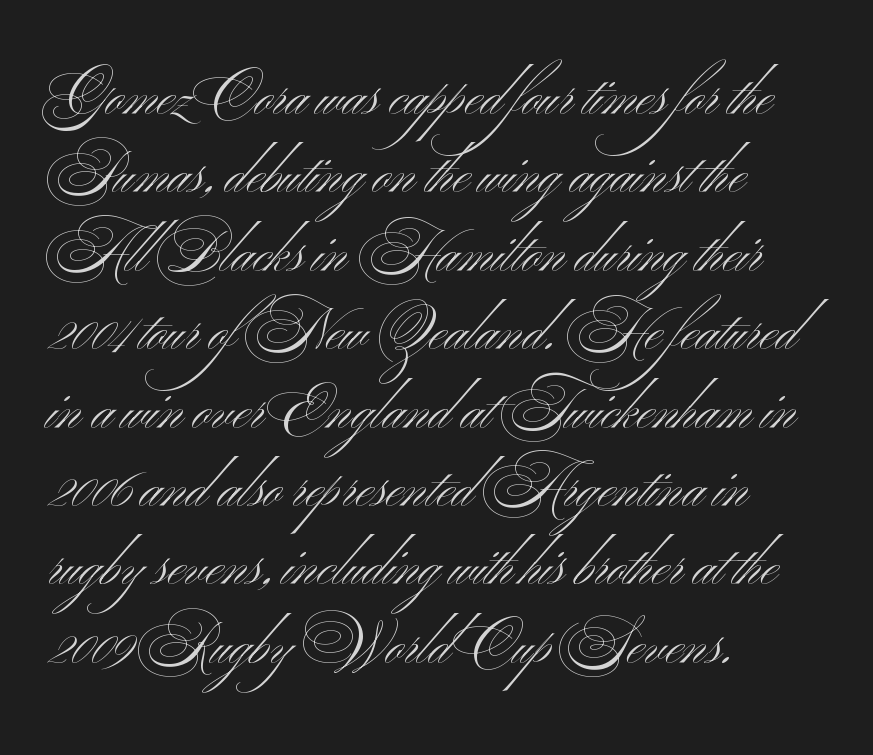
Q: Is the text bold? A: No.
Q: Is the text italic (slanted)? A: Yes.
Q: Is the typeface a serif or a sans-serif typeface? A: Sans-serif.
Q: Is the text underlined? A: No.
Q: How is the paragraph aligned? A: Left-aligned.
Q: Is the spacing between letters normal or unusually wide? A: Normal.
Q: Is the spacing between lines tight, normal or loose? A: Normal.
Q: Width (condensed, normal, or wide)? A: Wide.
Q: Stroke contrast? A: Medium.
Q: x-height? A: Small.
Q: Monospaced? A: No.
